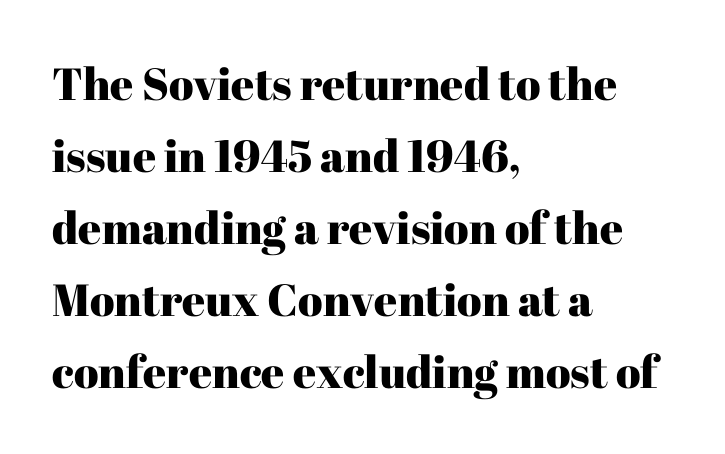
Posture: upright roman. These lines sit exactly where default settings would place them. Character widths vary here, with narrow letters taking less room than wide ones. Plain, unruled lines of type. Between one letter and the next there's only the usual sliver of space. Typeset ragged right — the left edge is the straight one.
